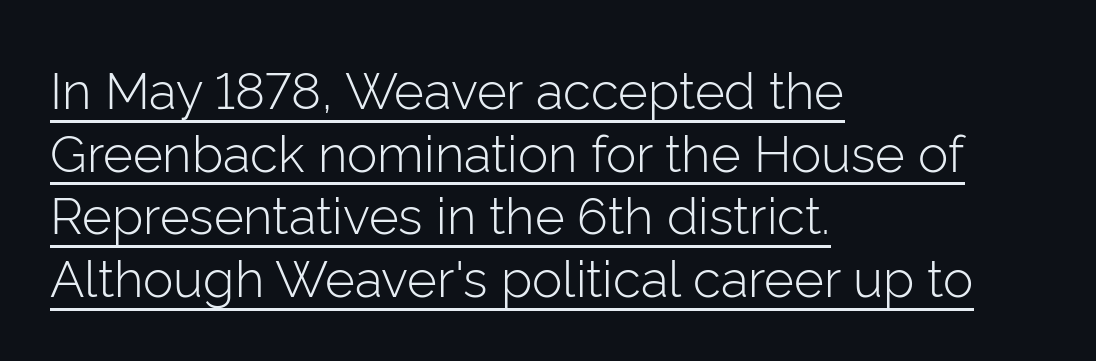
Q: Is the text bold? A: No.
Q: Is the text italic (slanted)? A: No, it is upright.
Q: Is the typeface a serif or a sans-serif typeface? A: Sans-serif.
Q: Is the text underlined? A: Yes.
Q: How is the paragraph aligned? A: Left-aligned.
Q: Is the spacing between letters normal or unusually wide? A: Normal.
Q: Width (condensed, normal, or wide)? A: Normal.
Q: Stroke contrast? A: Low.
Q: x-height? A: Medium.
Q: Monospaced? A: No.
